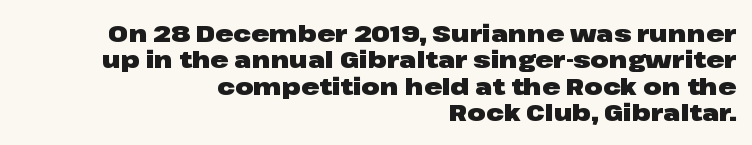
Style check: upright. Weight: bold. How would I describe the line gaps? Narrow and economical. Descender tails drop into unmarked territory.
